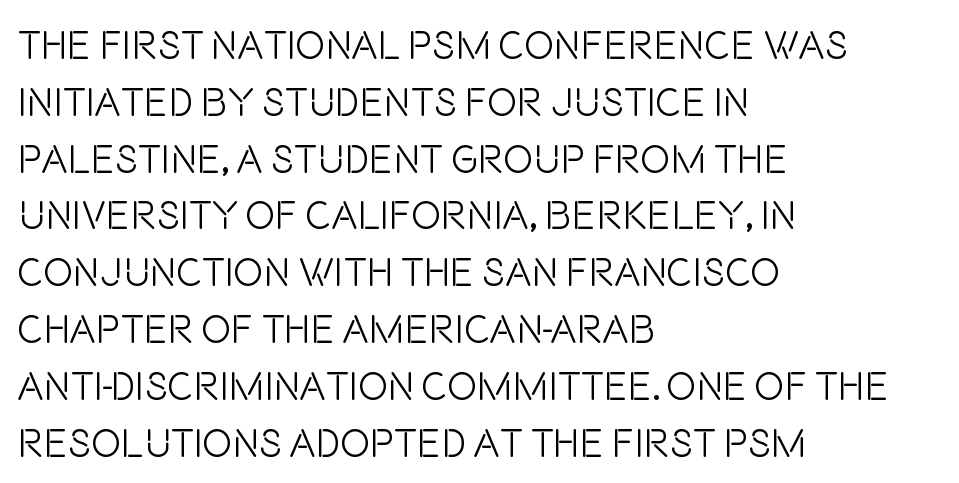
Q: Is the text bold? A: No.
Q: Is the text italic (slanted)? A: No, it is upright.
Q: Is the typeface a serif or a sans-serif typeface? A: Sans-serif.
Q: Is the text underlined? A: No.
Q: How is the paragraph aligned? A: Left-aligned.
Q: Is the spacing between letters normal or unusually wide? A: Normal.
Q: Is the spacing between lines tight, normal or loose? A: Normal.
Q: Width (condensed, normal, or wide)? A: Condensed.
Q: Stroke contrast? A: Low.
Q: x-height? A: Large.
Q: Monospaced? A: No.
